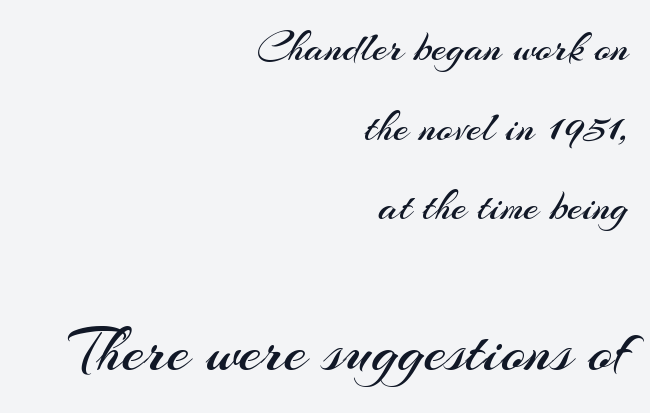
Q: Is the text bold? A: No.
Q: Is the text italic (slanted)? A: Yes.
Q: Is the typeface a serif or a sans-serif typeface? A: Sans-serif.
Q: Is the text underlined? A: No.
Q: How is the paragraph aligned? A: Right-aligned.
Q: Is the spacing between letters normal or unusually wide? A: Normal.
Q: Which block of text is set in a larger size, the first (top) or the second (bottom)? A: The second (bottom) one.
Q: Width (condensed, normal, or wide)? A: Normal.
Q: Stroke contrast? A: Medium.
Q: x-height? A: Small.
Q: Monospaced? A: No.
